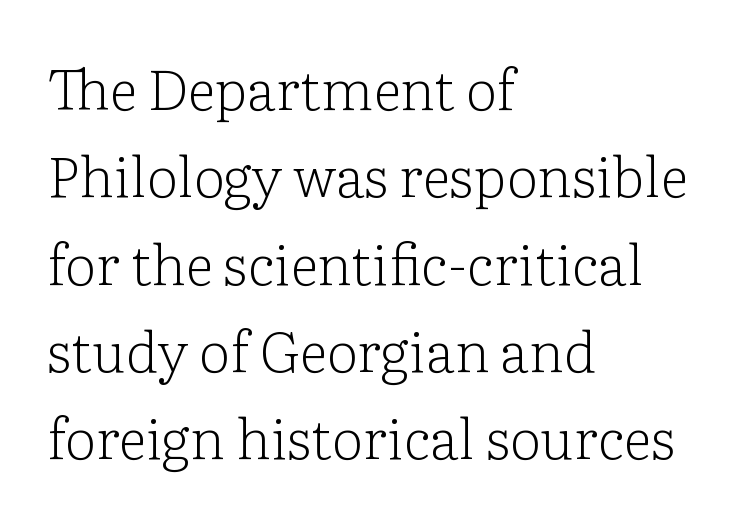
Q: Is the text bold? A: No.
Q: Is the text italic (slanted)? A: No, it is upright.
Q: Is the typeface a serif or a sans-serif typeface? A: Serif.
Q: Is the text underlined? A: No.
Q: How is the paragraph aligned? A: Left-aligned.
Q: Is the spacing between letters normal or unusually wide? A: Normal.
Q: Is the spacing between lines tight, normal or loose? A: Normal.
Q: Width (condensed, normal, or wide)? A: Normal.
Q: Stroke contrast? A: Low.
Q: x-height? A: Medium.
Q: Monospaced? A: No.
